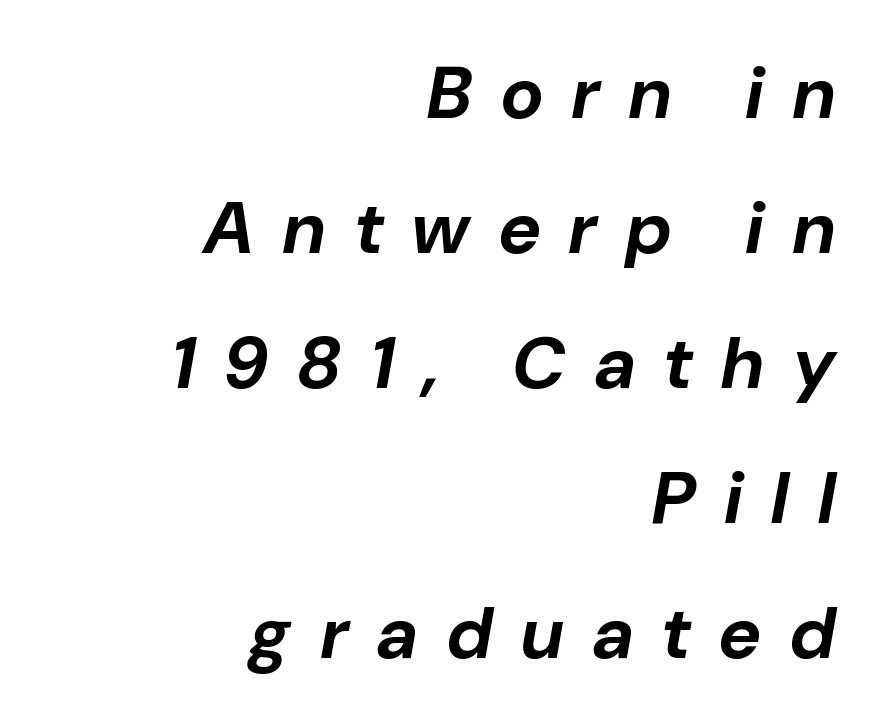
Q: Is the text bold? A: Yes.
Q: Is the text italic (slanted)? A: Yes, it leans right by about 10 degrees.
Q: Is the text underlined? A: No.
Q: How is the paragraph aligned? A: Right-aligned.
Q: Is the spacing between letters normal or unusually wide? A: Unusually wide.
Q: Width (condensed, normal, or wide)? A: Normal.
Q: Stroke contrast? A: Low.
Q: x-height? A: Medium.
Q: Monospaced? A: No.
